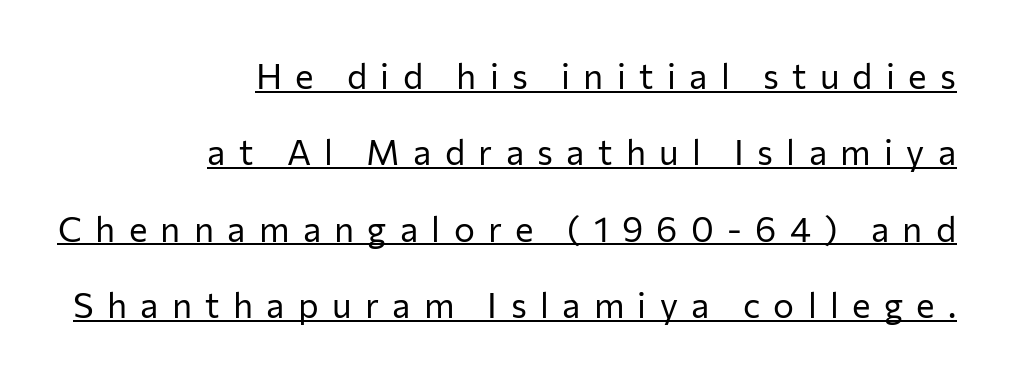
{"serif": "no", "italic": "no", "bold": "no", "weight": "regular", "width": "normal", "stroke_contrast": "low", "x_height": "medium", "monospaced": "no", "underline": "yes", "align": "right", "line_spacing": "loose", "line_spacing_ratio": 2.18, "letter_spacing": "wide", "letter_spacing_em": 0.38, "glyph_px": 35}
